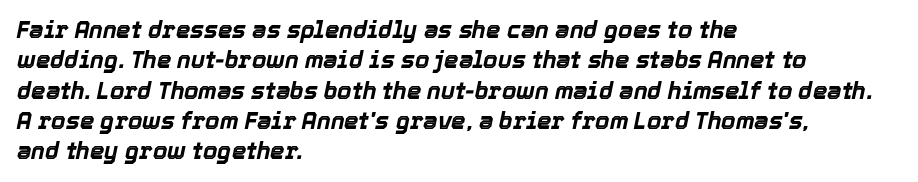
Q: Is the text bold? A: Yes.
Q: Is the text italic (slanted)? A: Yes, it leans right by about 12 degrees.
Q: Is the text underlined? A: No.
Q: How is the paragraph aligned? A: Left-aligned.
Q: Is the spacing between letters normal or unusually wide? A: Normal.
Q: Is the spacing between lines tight, normal or loose? A: Normal.
